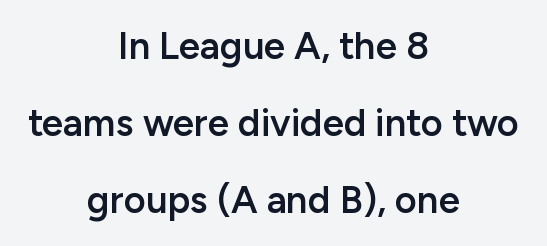
{"serif": "no", "italic": "no", "bold": "semi", "weight": "semibold", "width": "normal", "stroke_contrast": "low", "x_height": "medium", "monospaced": "no", "underline": "no", "align": "center", "line_spacing": "loose", "line_spacing_ratio": 2.03, "letter_spacing": "normal", "letter_spacing_em": 0.0, "glyph_px": 38}
